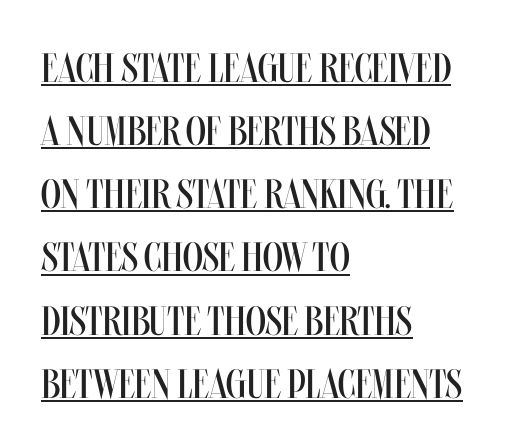
No heavy texture on the line: the type isn't bold. What decoration does the sample have? An underline. Posture: vertical. Looks like regular typesetting: each glyph gets only the width it needs.
